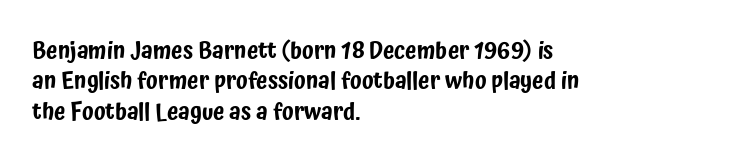
{"italic": "no", "underline": "no", "align": "left", "line_spacing": "normal", "line_spacing_ratio": 1.32, "letter_spacing": "normal", "letter_spacing_em": 0.0, "glyph_px": 23}
